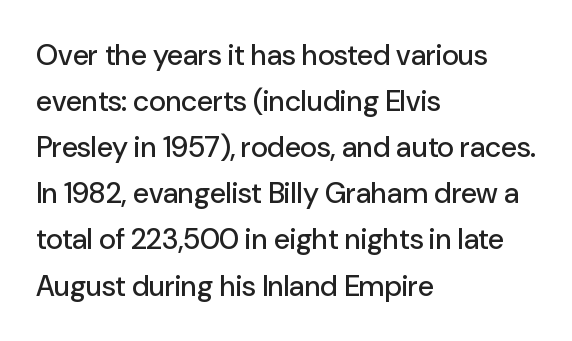
{"serif": "no", "italic": "no", "width": "normal", "stroke_contrast": "low", "x_height": "medium", "monospaced": "no", "underline": "no", "align": "left", "line_spacing": "normal", "line_spacing_ratio": 1.59, "letter_spacing": "normal", "letter_spacing_em": 0.0, "glyph_px": 29}
